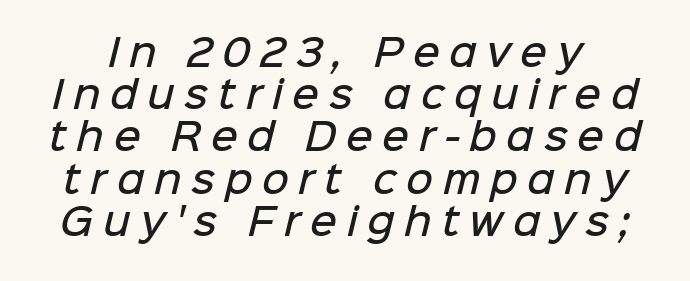
The image shows 37 px semibold sans-serif type; set tight line spacing (1.14x), unusually wide letter spacing (+0.26 em), not underlined; low stroke contrast and a medium x-height.
